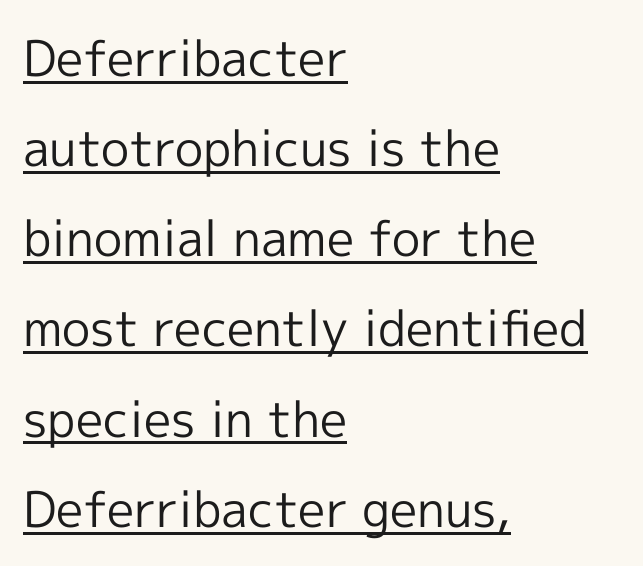
{"serif": "no", "italic": "no", "bold": "no", "weight": "regular", "width": "normal", "x_height": "medium", "monospaced": "no", "underline": "yes", "align": "left", "line_spacing_ratio": 1.84, "letter_spacing": "normal", "letter_spacing_em": 0.0, "glyph_px": 49}
